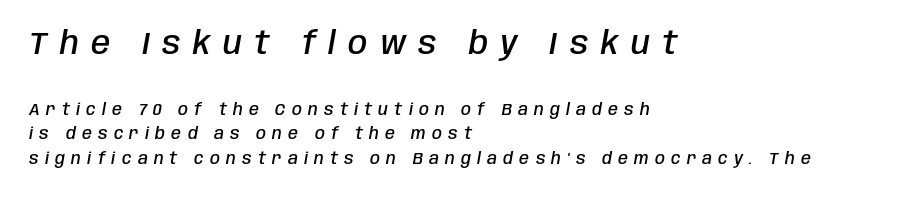
Words float on clear page, feet unadorned. Left-aligned paragraph, ragged on the right. Here the designer chose a conventional face with non-uniform glyph widths. Vertical spacing — default. Notice how the stems are inclined rather than vertical — that's the hallmark of italics. Which of the two is more prominent by size? The first, at the top.
